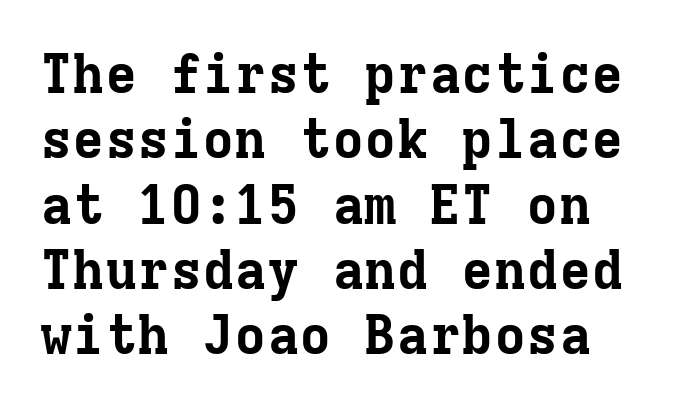
{"serif": "yes", "italic": "no", "bold": "yes", "weight": "bold", "width": "normal", "stroke_contrast": "low", "x_height": "medium", "monospaced": "yes", "underline": "no", "line_spacing_ratio": 1.21, "letter_spacing": "normal", "letter_spacing_em": 0.0, "glyph_px": 54}
